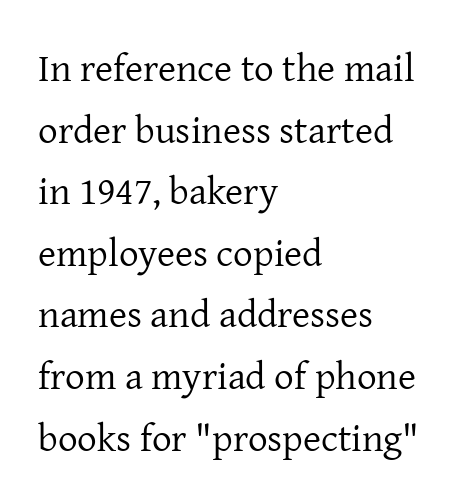
The image shows 39 px regular-weight serif type, upright; set left-aligned, normal line spacing (1.58x), normal letter spacing, not underlined; low stroke contrast and a medium x-height.
